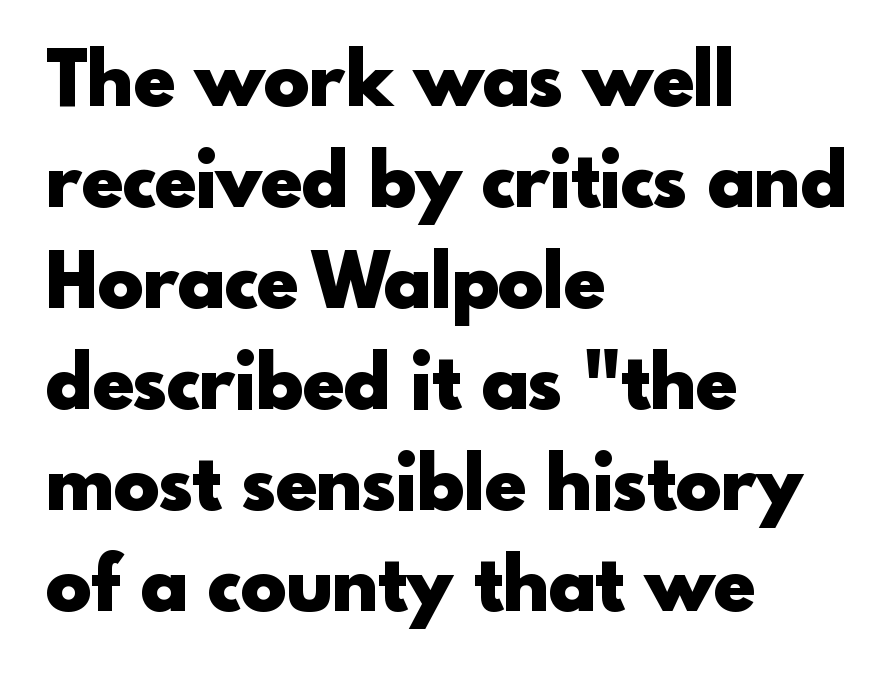
{"serif": "no", "italic": "no", "bold": "yes", "weight": "heavy", "width": "normal", "x_height": "small", "monospaced": "no", "underline": "no", "align": "left", "line_spacing": "normal", "line_spacing_ratio": 1.33, "letter_spacing": "normal", "letter_spacing_em": 0.0, "glyph_px": 76}
